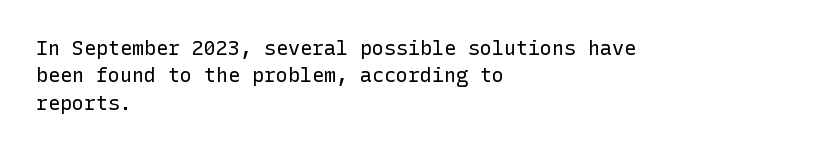
Caption: standard tracking, unaltered. Alignment: flush left. Line spacing here is normal. Weight: not bold — regular or lighter.
